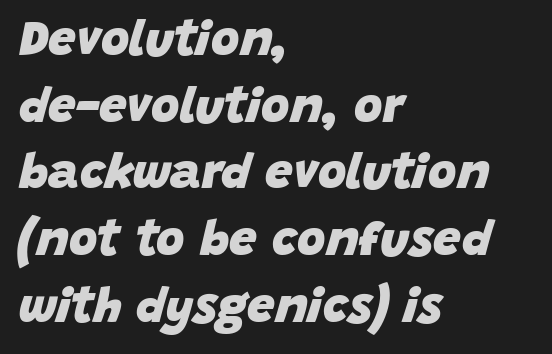
This is heavy type, rendered in bold. Only glyphs here, with clear space below each row. How would I describe the line gaps? Plain and ordinary. In terms of letterspacing, this is plain default setting. Observe the lean: these are italic letterforms.
